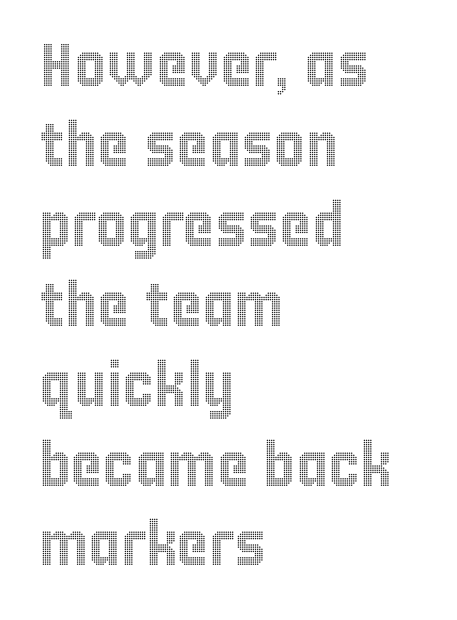
Upright lettering throughout. Spacing between characters is what you'd get straight out of the box. This sample has the flowing, uneven cadence of proportional lettering. Is the block centered? No — it sits flush against the left margin. Baseline-to-baseline distance is the conventional proportion of letter height.
